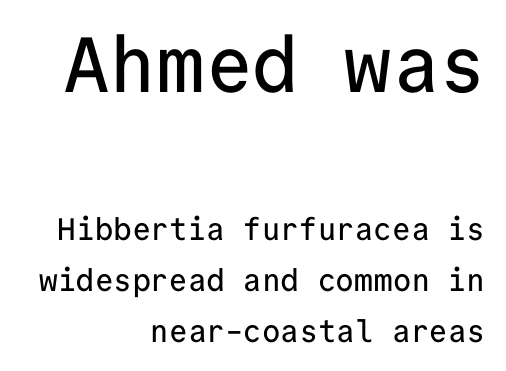
{"serif": "no", "italic": "no", "width": "normal", "stroke_contrast": "low", "x_height": "medium", "monospaced": "yes", "underline": "no", "align": "right", "line_spacing": "normal", "line_spacing_ratio": 1.65, "letter_spacing": "normal", "letter_spacing_em": 0.0, "larger_block": "first", "size_ratio": 2.52, "glyph_px": 78}
